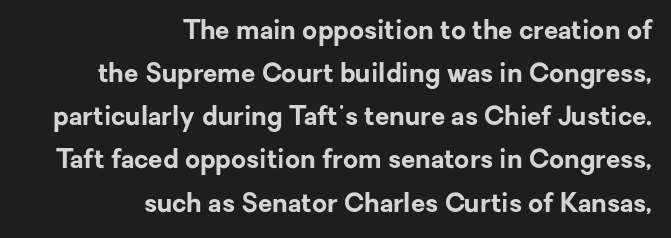
Q: Is the text bold? A: Yes.
Q: Is the text italic (slanted)? A: No, it is upright.
Q: Is the text underlined? A: No.
Q: How is the paragraph aligned? A: Right-aligned.
Q: Is the spacing between letters normal or unusually wide? A: Normal.
Q: Is the spacing between lines tight, normal or loose? A: Normal.
